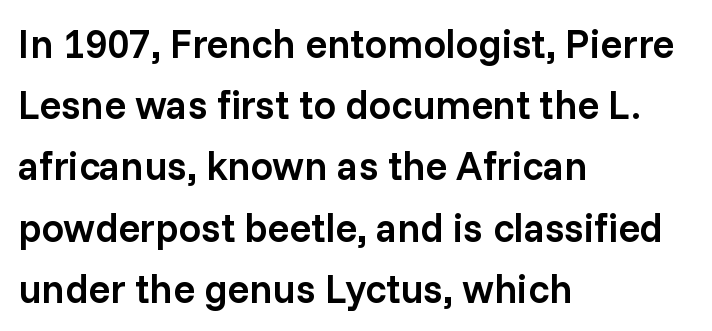
{"serif": "no", "italic": "no", "bold": "semi", "weight": "semibold", "width": "normal", "stroke_contrast": "low", "x_height": "medium", "monospaced": "no", "underline": "no", "align": "left", "line_spacing": "normal", "line_spacing_ratio": 1.53, "letter_spacing": "normal", "letter_spacing_em": 0.0, "glyph_px": 40}
